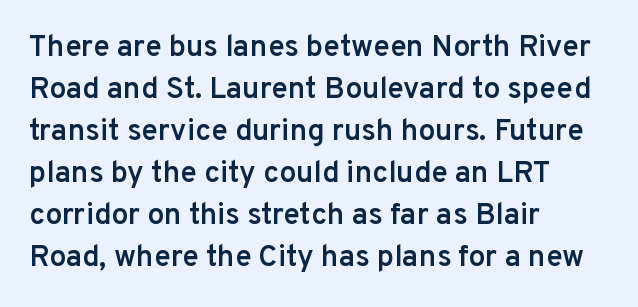
The paragraph has a hard left edge and a soft right edge. Serifs: no, the terminals of the letterforms are clean. Characters follow at the spacing the type designer built in. Typographic density is moderately raised because the face is semibold. Unlike italic type, these characters show no tilt at all. Varying glyph widths throughout — classic text-font behaviour.
